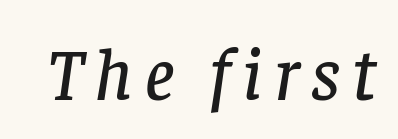
Q: Is the text italic (slanted)? A: Yes, it leans right by about 8 degrees.
Q: Is the typeface a serif or a sans-serif typeface? A: Serif.
Q: Is the text underlined? A: No.
Q: Width (condensed, normal, or wide)? A: Normal.
Q: Stroke contrast? A: Low.
Q: x-height? A: Large.
Q: Monospaced? A: No.
